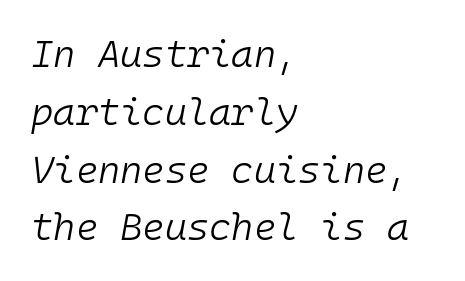
Think of a typewriter: that constant character pitch is what you see here. Does the leading feel generous? No, just average. Quick note: underline off. Which margin do the lines hug? The left one — the right edge is uneven. Quick note: italic. Weight: not bold — regular or lighter.
